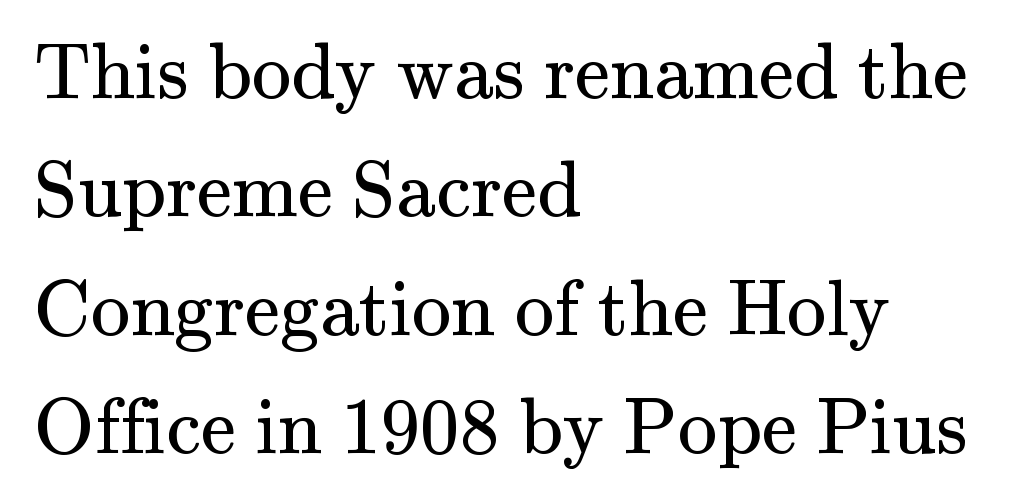
The image shows 79 px regular-weight serif type, upright; set left-aligned, normal line spacing (1.5x), normal letter spacing, not underlined; medium stroke contrast and a small x-height.
